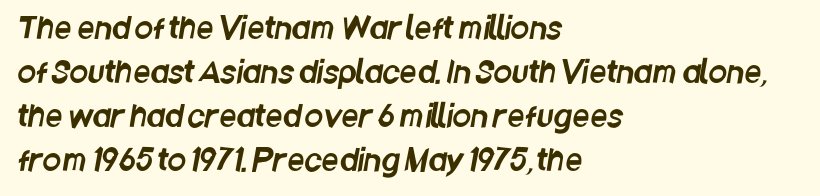
{"serif": "no", "width": "condensed", "stroke_contrast": "low", "x_height": "large", "monospaced": "no", "underline": "no", "align": "left", "line_spacing": "normal", "line_spacing_ratio": 1.47, "letter_spacing": "normal", "letter_spacing_em": 0.0, "glyph_px": 30}
